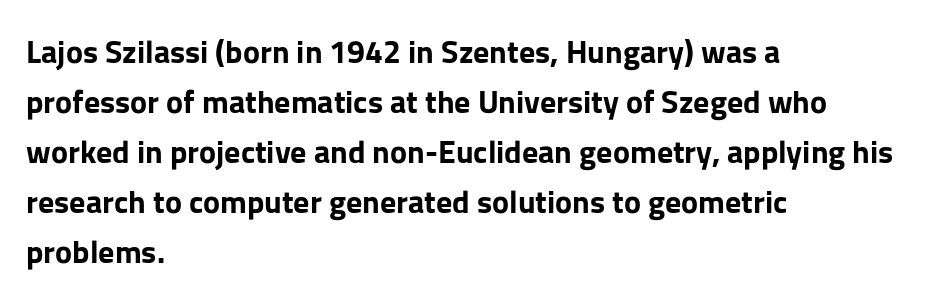
The image shows 32 px bold sans-serif type, upright; set left-aligned, normal line spacing (1.56x), normal letter spacing, not underlined; low stroke contrast and a medium x-height.
